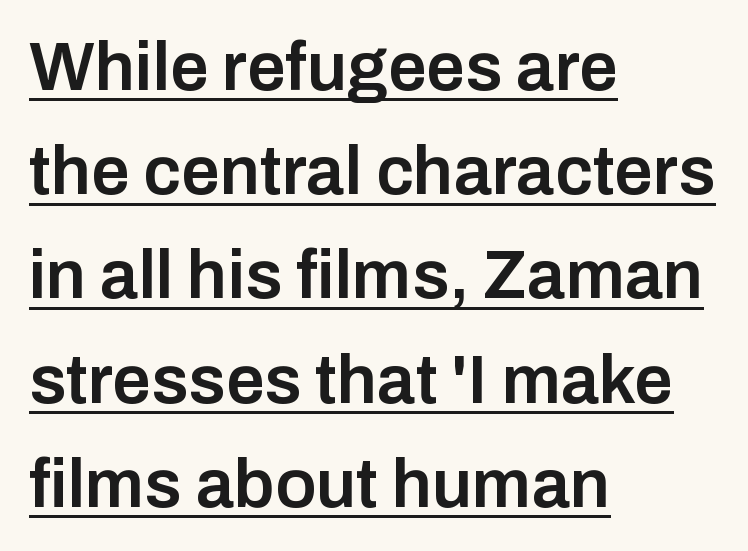
The image shows 69 px semibold sans-serif type, upright; set left-aligned, normal line spacing (1.51x), normal letter spacing, underlined; low stroke contrast and a medium x-height.
